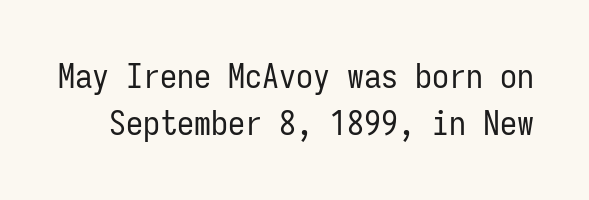
Q: Is the text bold? A: No.
Q: Is the text italic (slanted)? A: No, it is upright.
Q: Is the typeface a serif or a sans-serif typeface? A: Sans-serif.
Q: Is the text underlined? A: No.
Q: Is the spacing between letters normal or unusually wide? A: Normal.
Q: Is the spacing between lines tight, normal or loose? A: Normal.
Q: Width (condensed, normal, or wide)? A: Condensed.
Q: Stroke contrast? A: Low.
Q: x-height? A: Medium.
Q: Monospaced? A: Yes.
